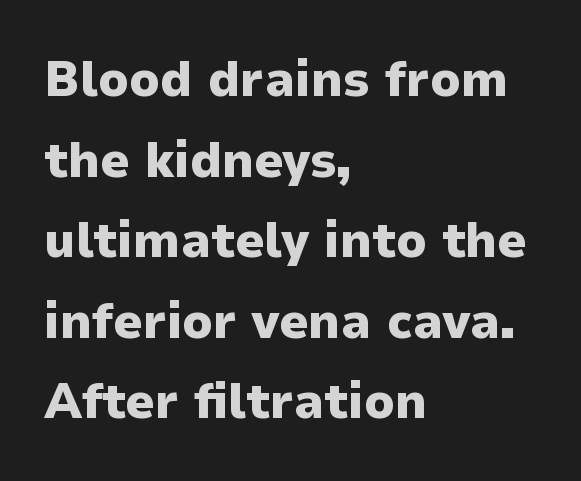
The image shows 51 px heavy sans-serif type, upright; set left-aligned, normal line spacing (1.58x), normal letter spacing, not underlined; low stroke contrast and a medium x-height.
